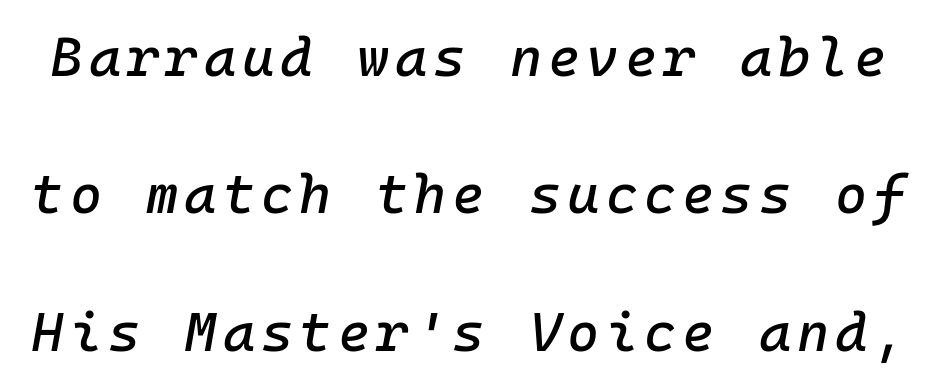
The image shows 55 px text type, italic (leaning right), monospaced; set loose line spacing (2.5x), not underlined; low stroke contrast and a medium x-height.
